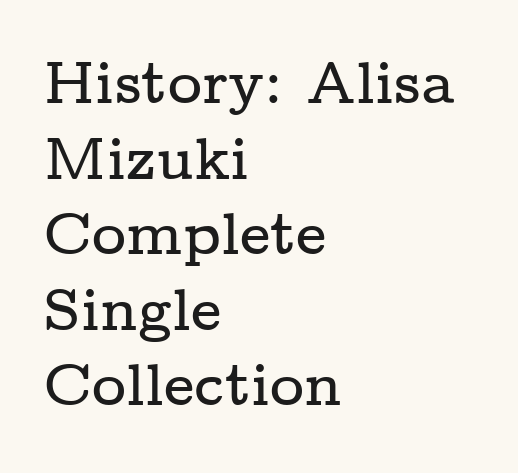
The image shows 59 px wide serif type, upright; set left-aligned, normal line spacing (1.28x), normal letter spacing, not underlined; low stroke contrast and a medium x-height.
